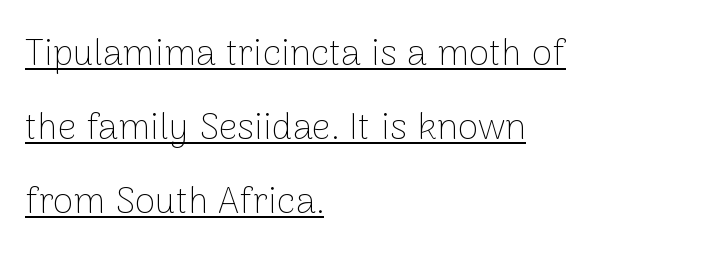
Q: Is the text bold? A: No.
Q: Is the text italic (slanted)? A: No, it is upright.
Q: Is the typeface a serif or a sans-serif typeface? A: Sans-serif.
Q: Is the text underlined? A: Yes.
Q: How is the paragraph aligned? A: Left-aligned.
Q: Is the spacing between letters normal or unusually wide? A: Normal.
Q: Is the spacing between lines tight, normal or loose? A: Loose.
Q: Width (condensed, normal, or wide)? A: Normal.
Q: Stroke contrast? A: Low.
Q: x-height? A: Medium.
Q: Monospaced? A: No.
